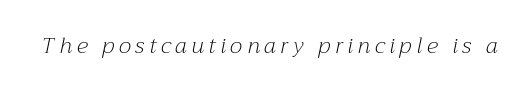
Inter-character spacing is expanded well beyond the font's built-in metrics. Letters rest on an invisible, unmarked baseline. Think standard paragraph weight, or any step lighter than that. This sample uses an oblique cut, with every glyph tilted off the vertical.
